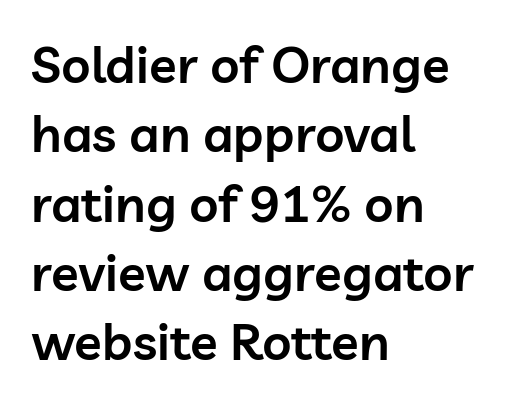
The image shows 51 px semibold sans-serif type, upright; set left-aligned, normal line spacing (1.36x), normal letter spacing, not underlined; low stroke contrast and a medium x-height.
